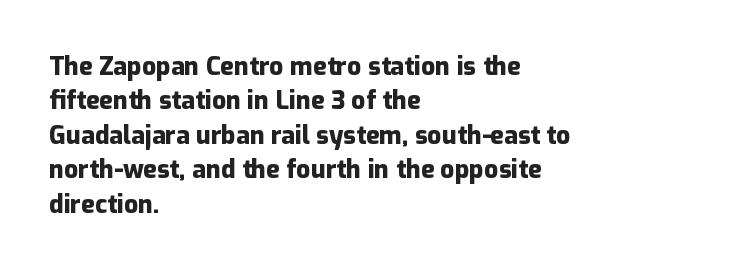
The image shows 25 px bold type, upright; set left-aligned, normal line spacing (1.38x), normal letter spacing, not underlined.
